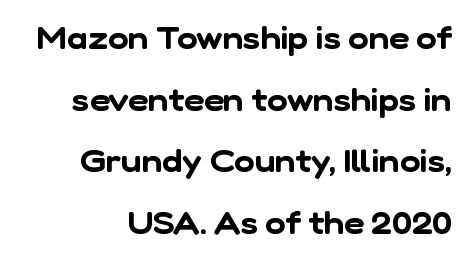
Has an underline been added? It has not. Look at the tracking — it's just the regular setting, nothing added. The rendering shows plain stroke endings on the letterforms — a sans-serif design. The space between consecutive lines is lavish.
